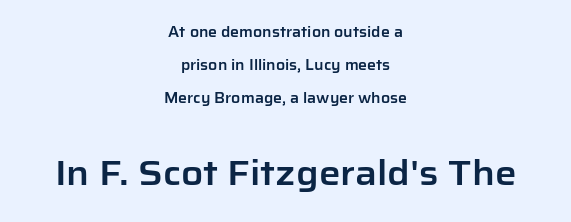
The image shows 34 px sans-serif type, upright; set centered, loose line spacing (2.34x), normal letter spacing, not underlined; the second (bottom) block is 2.43x larger; low stroke contrast and a medium x-height.
